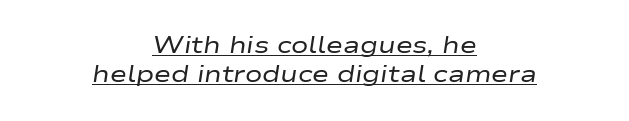
A typesetter would mark this as italic. The whitespace from short lines is split evenly between both sides. Inter-character spacing is left at the font's built-in metrics. The specimen includes a rule beneath the text block's lines. The strokes carry an ordinary text weight at most. How would I describe the line gaps? Plain and ordinary.
